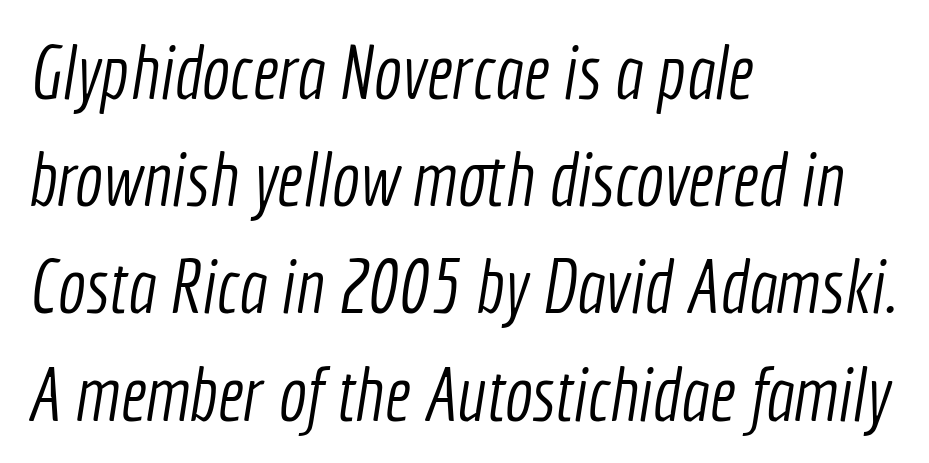
The image shows 75 px light, condensed sans-serif type; set left-aligned, normal line spacing (1.43x), normal letter spacing, not underlined; a medium x-height.
